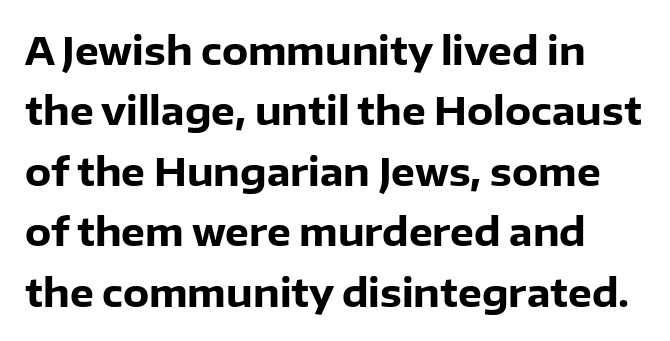
Designer's note — italics off, roman on. Leading matches the norm, producing a regular column. Are there feet on the stems? There aren't — it's a sans. Spacing between characters is what you'd get straight out of the box. The glyphs are unaccompanied by any horizontal stroke below them. Set as a true bold cut, around the 700 mark.
